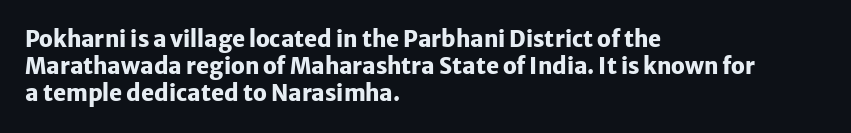
The setting favours the left margin, as ordinary paragraphs usually do. The strip under each line holds only bare page. Every letter is thick-stroked: bold, no question. In terms of posture, this sample is upright. Is the letter spacing exaggerated? No — it looks like the ordinary default.
